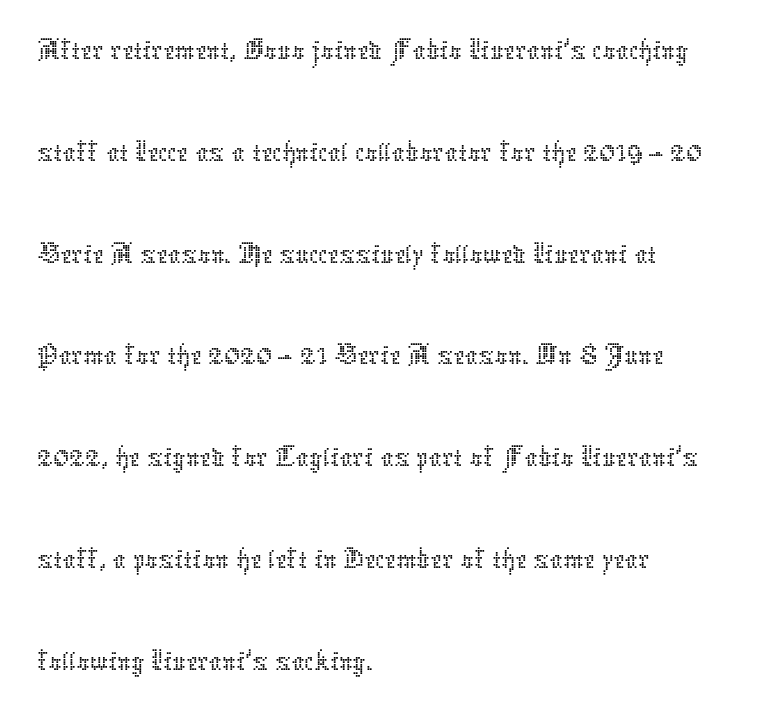
Proportional: the letters do not fall into vertical columns. The vertical gap from one line to the next is medium. No italicization has been applied; the sample stays upright. Glance below the letters and you will spot only blank space. No chunkiness to these letters — they're not bold. A student would call this left alignment; a typographer would say flush left, rag right.
